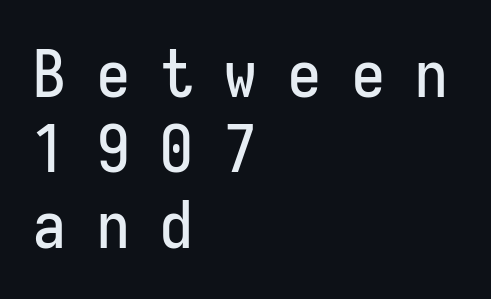
{"serif": "no", "italic": "no", "width": "condensed", "stroke_contrast": "low", "x_height": "medium", "monospaced": "yes", "underline": "no", "align": "left", "line_spacing_ratio": 1.16, "letter_spacing": "wide", "letter_spacing_em": 0.48, "glyph_px": 65}
